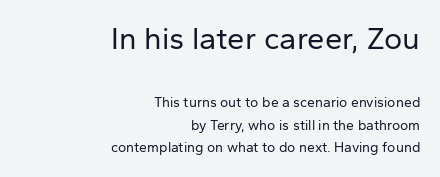
Letter spacing: default. The setting favours the right margin, as signatures and pull-quotes sometimes do. Stem width sits at or under what a default text font uses. You can tell it's not italic because the verticals are truly vertical. Caption: upper text group enlarged, lower text group reduced. Descenders are the only things crossing below the line.
